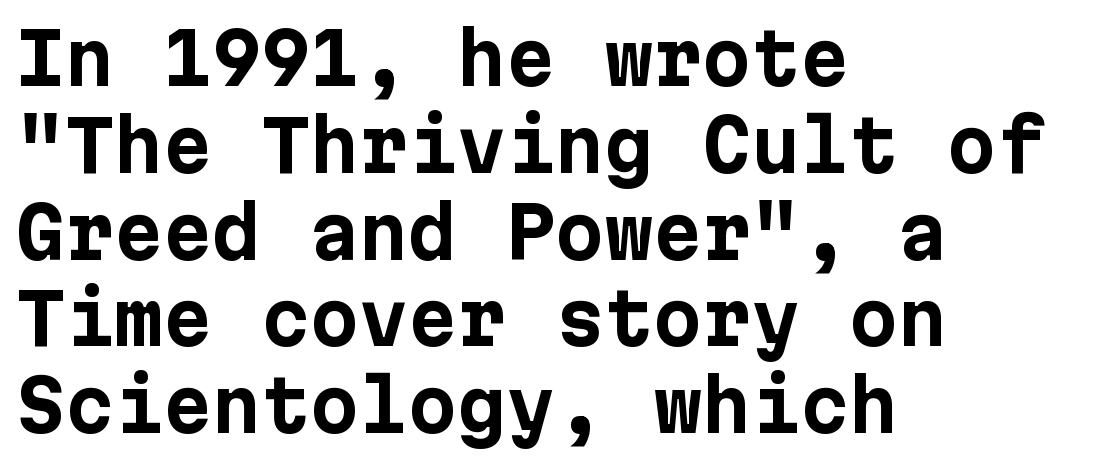
A classic flush-left, rag-right setting is used for this passage. Quick note: underline off. A typesetter would call this zero additional tracking. No italicization has been applied; the sample stays upright.
